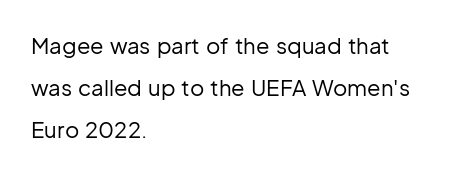
The face used here is rendered with its standard letterfit. The words here are not underlined. These glyphs show unthickened strokes, regular width or finer. The specimen reads as upright at a glance. The ragged edge is on the right, which tells us the setting is flush left. Quick note: interline space is abundant.
